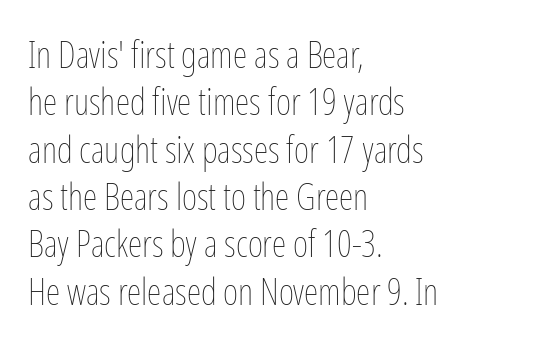
The image shows 37 px thin, condensed type, upright; set left-aligned, normal line spacing (1.28x), normal letter spacing, not underlined; low stroke contrast and a medium x-height.
